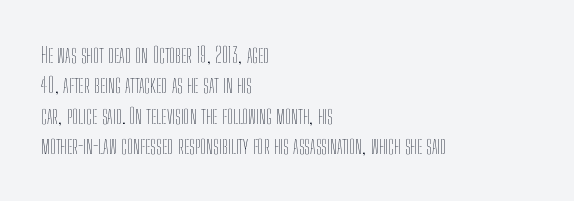
{"italic": "no", "bold": "no", "underline": "no", "align": "left", "line_spacing": "normal", "line_spacing_ratio": 1.38, "letter_spacing": "normal", "letter_spacing_em": 0.0, "glyph_px": 22}
